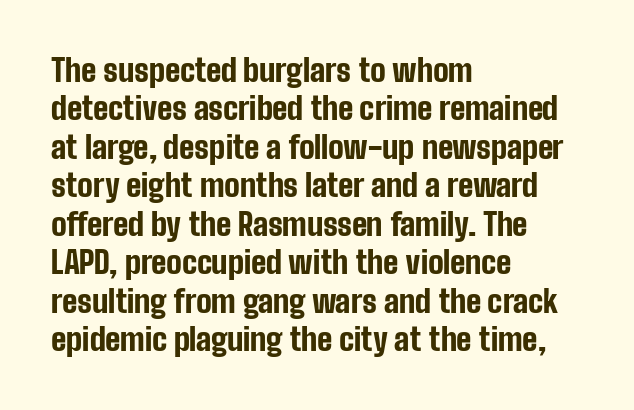
Q: Is the text bold? A: Yes.
Q: Is the text italic (slanted)? A: No, it is upright.
Q: Is the typeface a serif or a sans-serif typeface? A: Sans-serif.
Q: Is the text underlined? A: No.
Q: How is the paragraph aligned? A: Left-aligned.
Q: Is the spacing between letters normal or unusually wide? A: Normal.
Q: Width (condensed, normal, or wide)? A: Condensed.
Q: Stroke contrast? A: Low.
Q: x-height? A: Medium.
Q: Monospaced? A: No.
